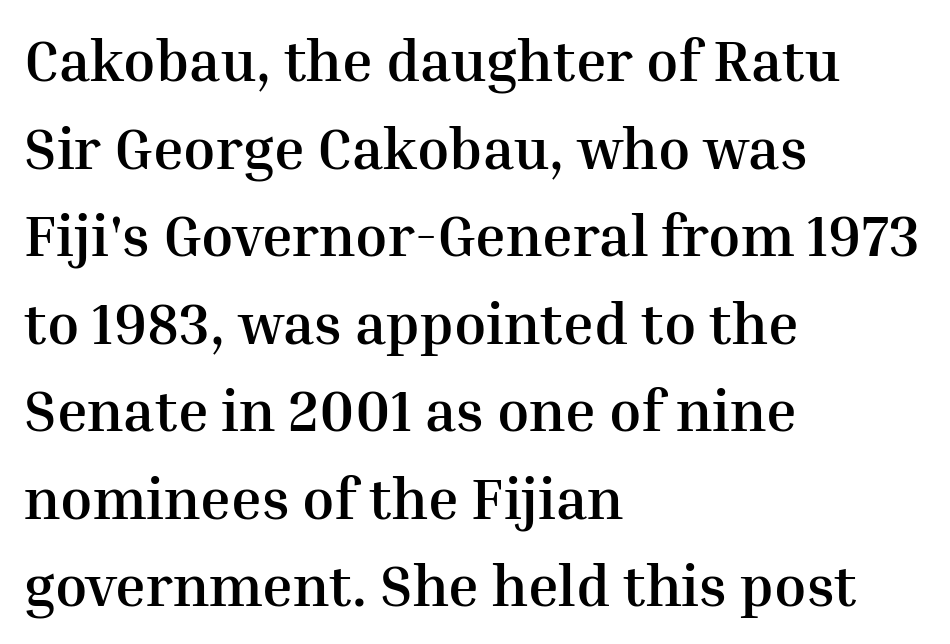
Every letter is thick-stroked: bold, no question. The ragged edge is on the right, which tells us the setting is flush left. Every stem runs plumb, perpendicular to the baseline. Baseline-to-baseline distance is the conventional proportion of letter height.
